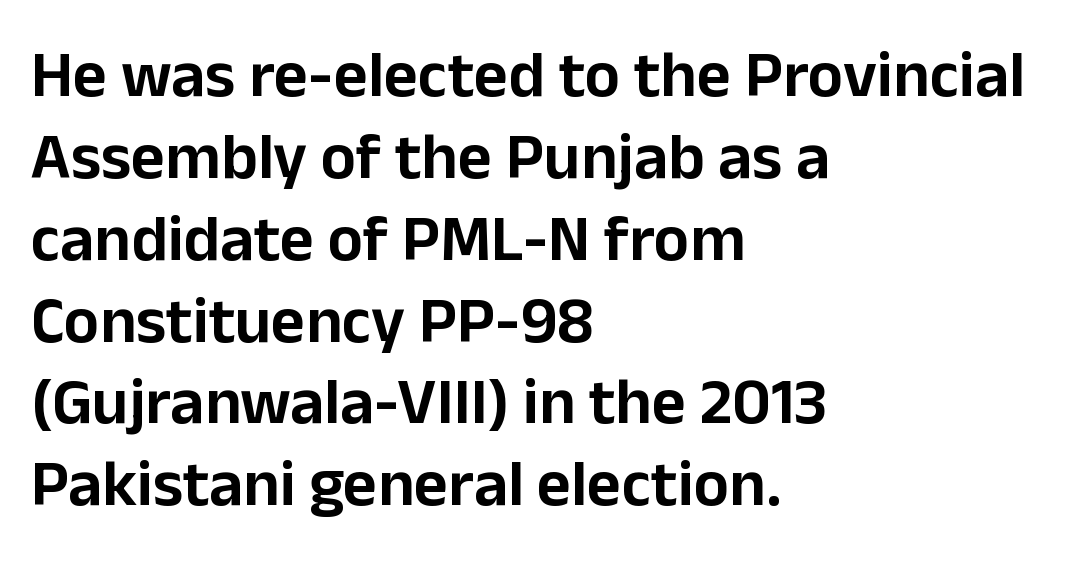
Q: Is the text italic (slanted)? A: No, it is upright.
Q: Is the typeface a serif or a sans-serif typeface? A: Sans-serif.
Q: Is the text underlined? A: No.
Q: How is the paragraph aligned? A: Left-aligned.
Q: Is the spacing between letters normal or unusually wide? A: Normal.
Q: Width (condensed, normal, or wide)? A: Normal.
Q: Stroke contrast? A: Low.
Q: x-height? A: Medium.
Q: Monospaced? A: No.
